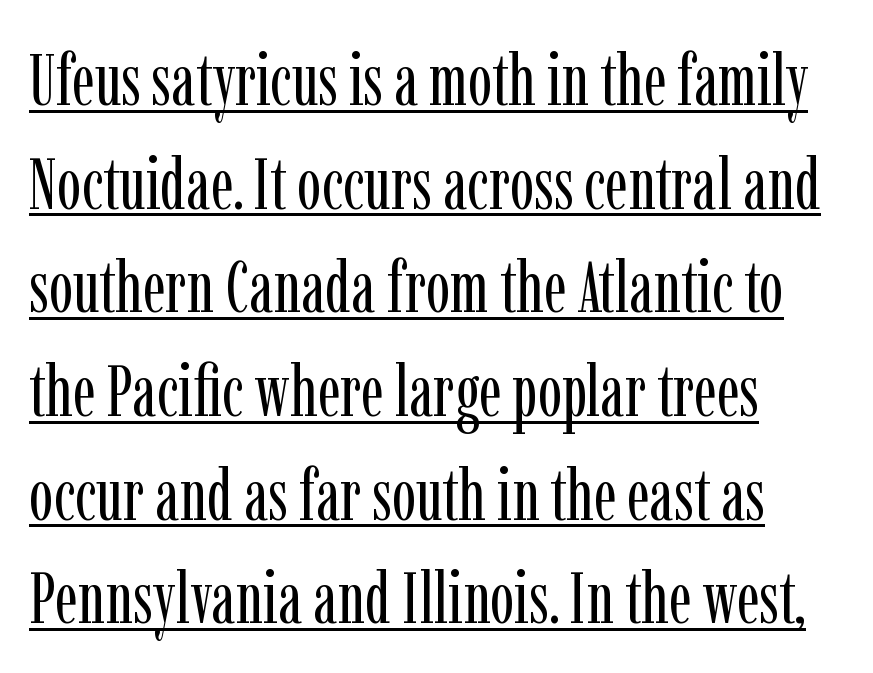
The image shows 72 px regular-weight, condensed serif type, upright; set left-aligned, normal line spacing (1.44x), normal letter spacing, underlined; low stroke contrast and a medium x-height.
